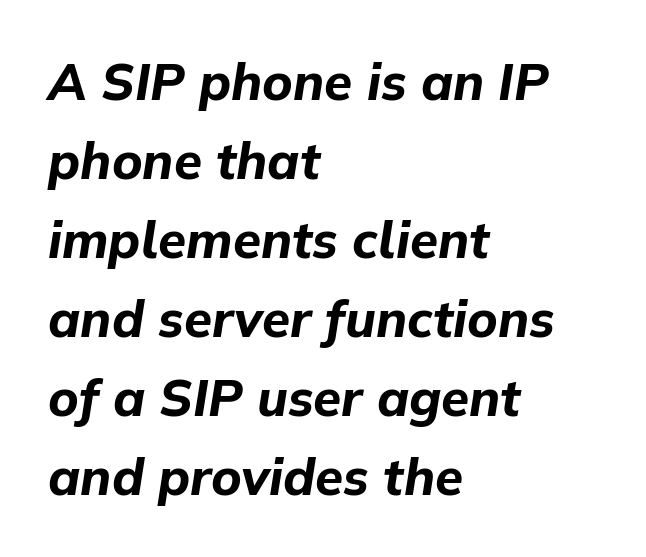
The image shows 51 px bold type, italic (leaning right); set left-aligned, normal line spacing (1.55x), normal letter spacing, not underlined; low stroke contrast and a medium x-height.
